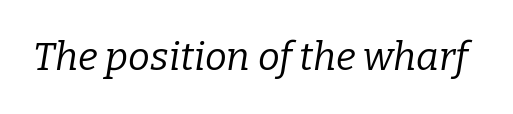
The image shows 39 px regular-weight serif type, italic (leaning right); set normal letter spacing, not underlined; low stroke contrast and a medium x-height.
